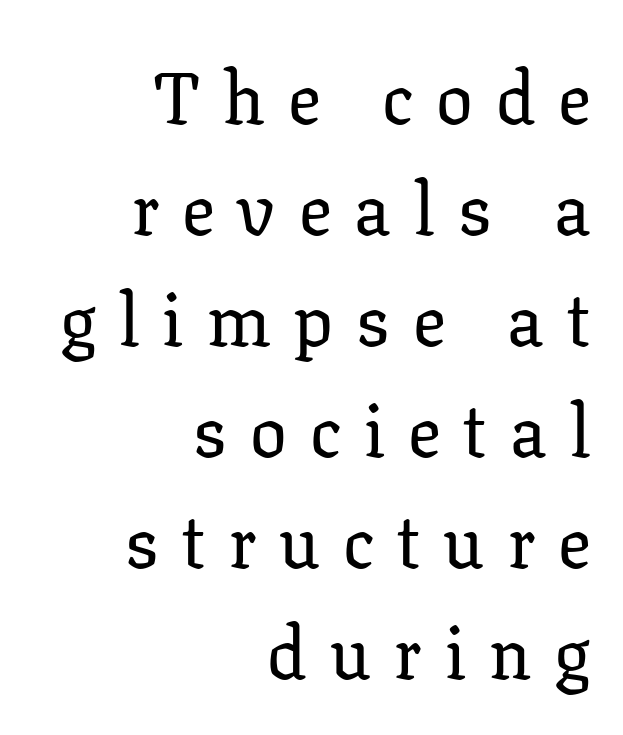
{"serif": "yes", "italic": "no", "width": "normal", "stroke_contrast": "low", "x_height": "medium", "monospaced": "no", "underline": "no", "align": "right", "line_spacing": "normal", "line_spacing_ratio": 1.52, "letter_spacing": "wide", "letter_spacing_em": 0.32, "glyph_px": 73}
